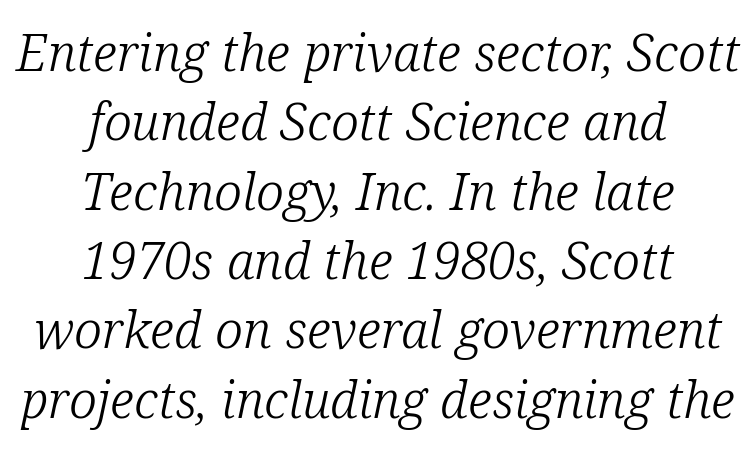
{"serif": "yes", "italic": "yes", "lean": "right", "slant_degrees": 12, "bold": "no", "weight": "light", "width": "normal", "stroke_contrast": "low", "x_height": "medium", "monospaced": "no", "underline": "no", "align": "center", "line_spacing": "normal", "line_spacing_ratio": 1.36, "letter_spacing": "normal", "letter_spacing_em": 0.0, "glyph_px": 51}
